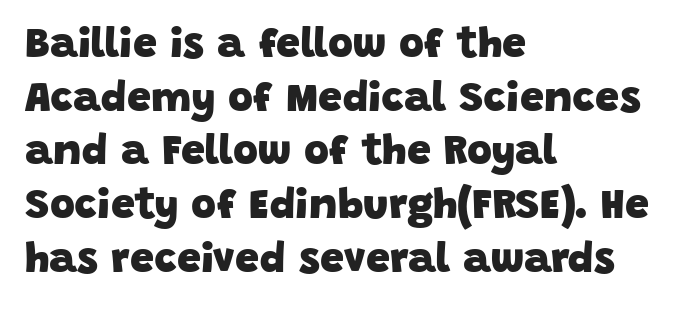
Q: Is the text bold? A: Yes.
Q: Is the typeface a serif or a sans-serif typeface? A: Sans-serif.
Q: Is the text underlined? A: No.
Q: How is the paragraph aligned? A: Left-aligned.
Q: Is the spacing between letters normal or unusually wide? A: Normal.
Q: Is the spacing between lines tight, normal or loose? A: Normal.
Q: Width (condensed, normal, or wide)? A: Normal.
Q: Stroke contrast? A: Low.
Q: x-height? A: Large.
Q: Monospaced? A: No.
